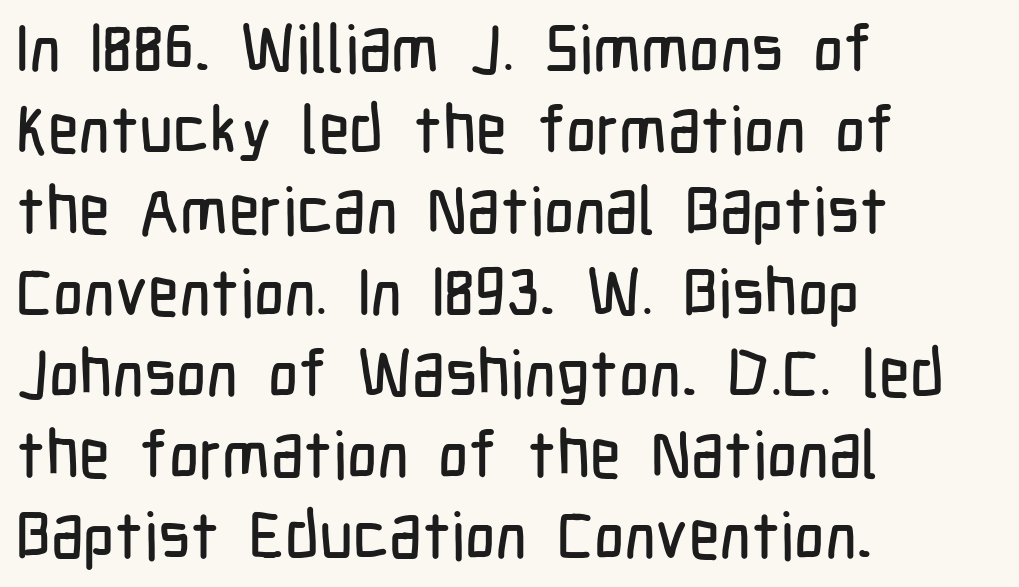
{"serif": "no", "italic": "no", "width": "condensed", "stroke_contrast": "low", "x_height": "medium", "monospaced": "no", "underline": "no", "align": "left", "line_spacing_ratio": 1.23, "letter_spacing": "normal", "letter_spacing_em": 0.0, "glyph_px": 66}
